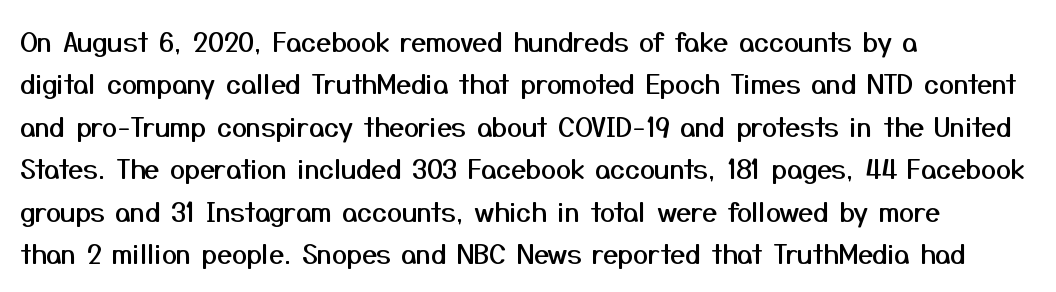
The image shows 27 px text type, upright; set left-aligned, normal line spacing (1.57x), normal letter spacing, not underlined.
